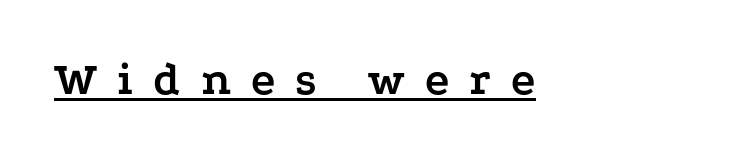
The glyphs are accompanied by a horizontal stroke just below them. Proportional: the letters do not fall into vertical columns. Notice how thick the strokes are: this is what a full bold looks like. Each letter's strokes conclude with small projecting serifs.
